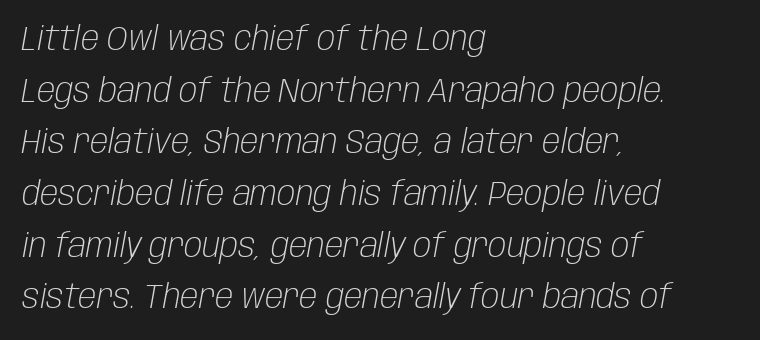
Horizontal alignment here is leftward, the default for most running prose. Nobody touched the tracking dial on this one. Compared with typical paragraphs, the rows here are spaced about the same. The strip under each line holds only bare page. The text carries the slant typical of an italic or oblique font. A typesetter would call this proportional, since set widths differ per character.
